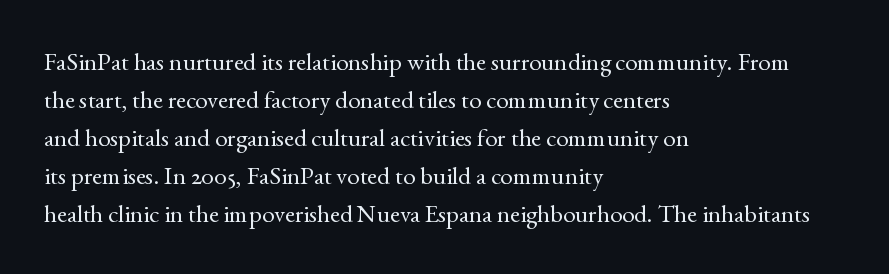
The font's upright variant was chosen for this text. The specimen omits any rule beneath the text block's lines. All the whitespace from short lines collects on the right. Tracking here is standard; glyphs follow each other at the usual distance.
